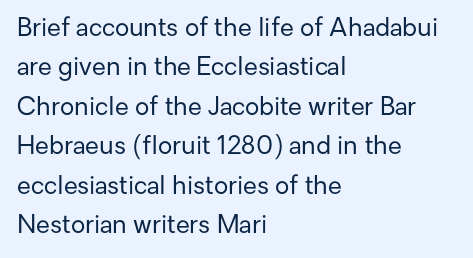
{"italic": "no", "bold": "no", "underline": "no", "align": "left", "line_spacing": "normal", "line_spacing_ratio": 1.58, "letter_spacing": "normal", "letter_spacing_em": 0.0, "glyph_px": 25}
